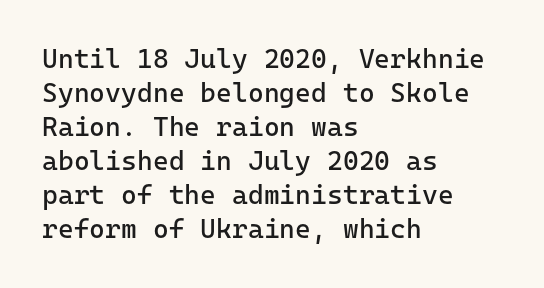
Vertically, the passage feels balanced, rows spaced as you'd expect. The strip under each line holds only bare page. Weight: in the light-to-regular range. Glyph-to-glyph distance matches everyday printed text.
